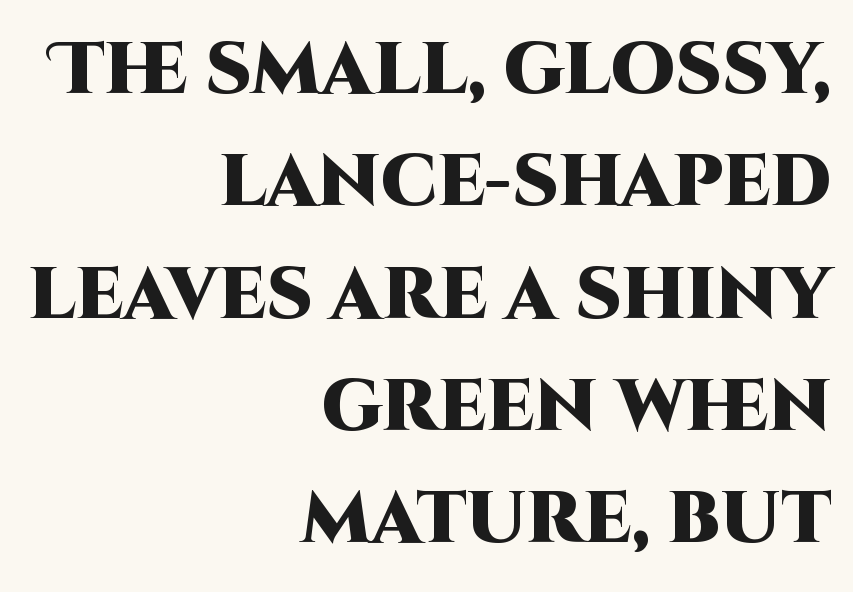
A student would call this right alignment; a typographer would say flush right, rag left. Students, note that the glyphs here touch the page at normal intervals. Does the weight exceed regular? Yes, all the way to bold. Proportional: the letters do not fall into vertical columns.
